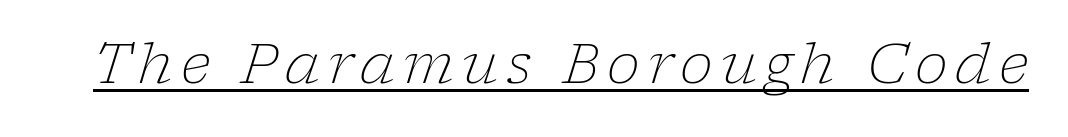
The image shows 56 px light serif type, italic (leaning right); set underlined; low stroke contrast and a medium x-height.
